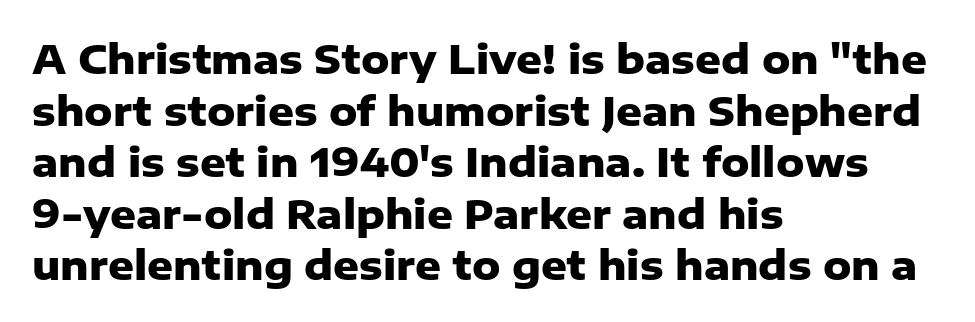
Q: Is the text bold? A: Yes.
Q: Is the text italic (slanted)? A: No, it is upright.
Q: Is the typeface a serif or a sans-serif typeface? A: Sans-serif.
Q: Is the text underlined? A: No.
Q: How is the paragraph aligned? A: Left-aligned.
Q: Is the spacing between letters normal or unusually wide? A: Normal.
Q: Is the spacing between lines tight, normal or loose? A: Normal.
Q: Width (condensed, normal, or wide)? A: Normal.
Q: Stroke contrast? A: Low.
Q: x-height? A: Medium.
Q: Monospaced? A: No.
